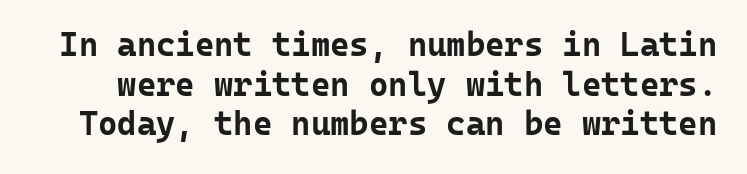
The image shows 33 px bold sans-serif type, upright, monospaced; set line spacing 1.2x, normal letter spacing, not underlined; low stroke contrast and a medium x-height.
